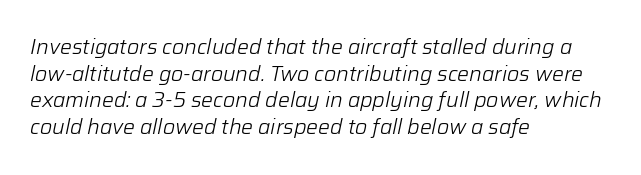
{"italic": "yes", "lean": "right", "slant_degrees": 12, "bold": "no", "underline": "no", "align": "left", "line_spacing": "normal", "line_spacing_ratio": 1.27, "letter_spacing": "normal", "letter_spacing_em": 0.0, "glyph_px": 21}
